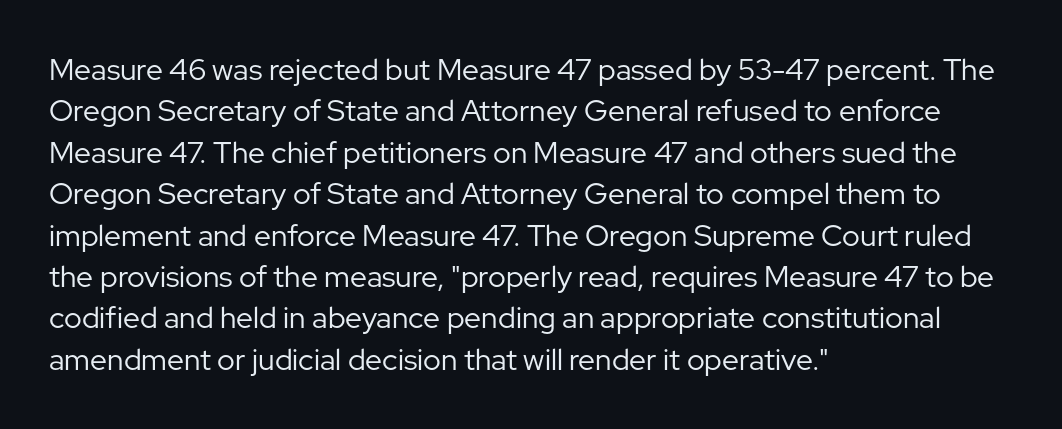
Q: Is the text bold? A: No.
Q: Is the text italic (slanted)? A: No, it is upright.
Q: Is the typeface a serif or a sans-serif typeface? A: Sans-serif.
Q: Is the text underlined? A: No.
Q: How is the paragraph aligned? A: Left-aligned.
Q: Is the spacing between letters normal or unusually wide? A: Normal.
Q: Is the spacing between lines tight, normal or loose? A: Normal.
Q: Width (condensed, normal, or wide)? A: Normal.
Q: Stroke contrast? A: Low.
Q: x-height? A: Medium.
Q: Monospaced? A: No.
